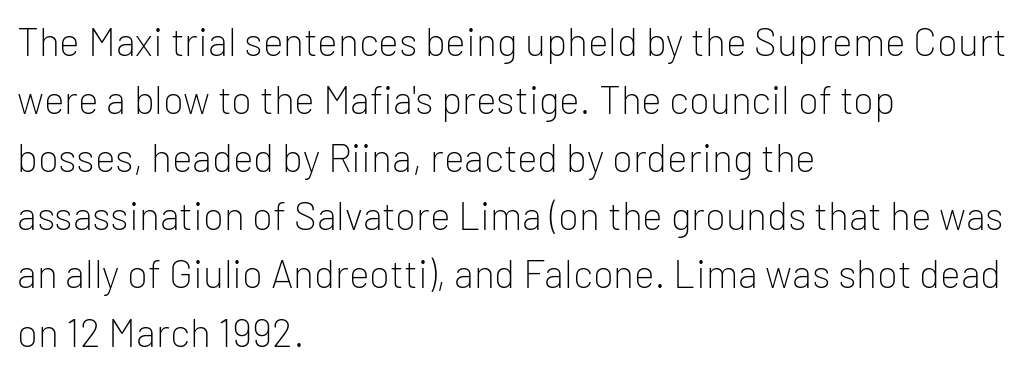
Regarding serifs, this sample does without them. Nobody drew a line under any word here. Think of a printed novel: that variable character pitch is what you see here. Heaviness? Minimal to ordinary, like unemphasized prose. The rag falls on the right side of this text block.
